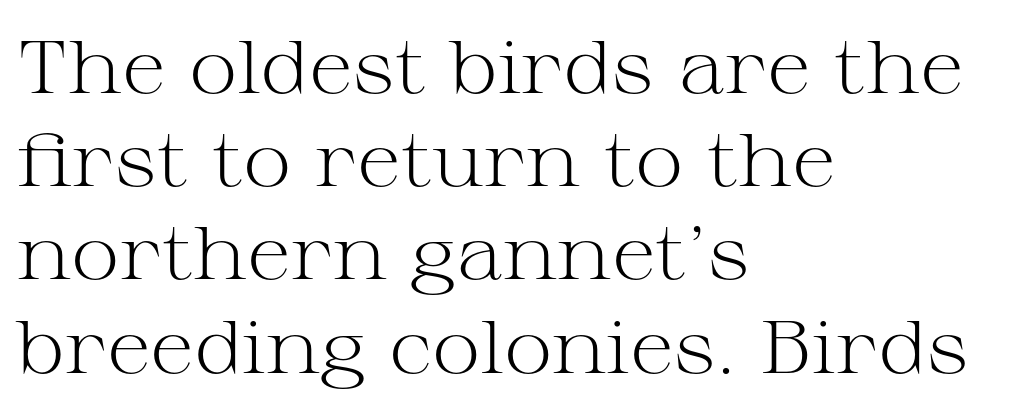
Q: Is the text bold? A: No.
Q: Is the text italic (slanted)? A: No, it is upright.
Q: Is the typeface a serif or a sans-serif typeface? A: Serif.
Q: Is the text underlined? A: No.
Q: How is the paragraph aligned? A: Left-aligned.
Q: Is the spacing between letters normal or unusually wide? A: Normal.
Q: Is the spacing between lines tight, normal or loose? A: Normal.
Q: Width (condensed, normal, or wide)? A: Wide.
Q: Stroke contrast? A: Medium.
Q: x-height? A: Medium.
Q: Monospaced? A: No.
